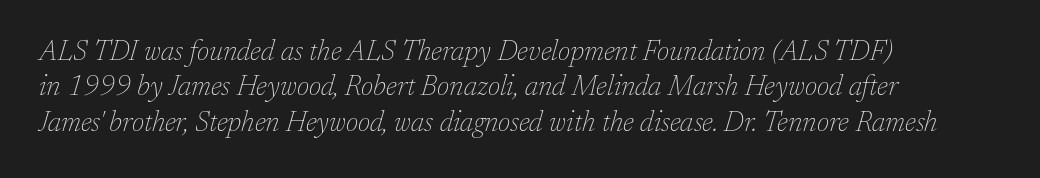
Characters are canted at an angle relative to the baseline's perpendicular. Note the varied advance widths — an 'i' is clearly narrower than an 'm'. Summary of vertical rhythm: regular, with standard interline spacing. The passage shown is typeset with a serif family.
